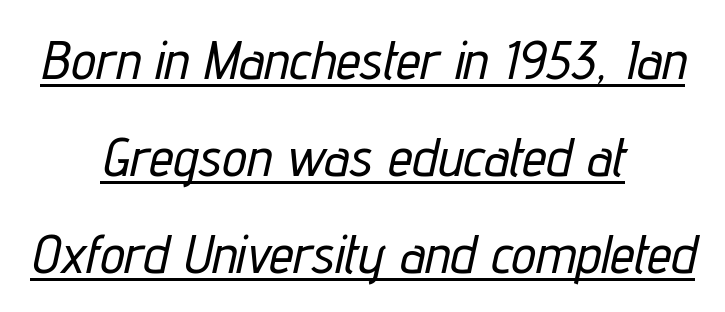
Q: Is the text italic (slanted)? A: Yes, it leans right by about 12 degrees.
Q: Is the text underlined? A: Yes.
Q: How is the paragraph aligned? A: Centered.
Q: Is the spacing between letters normal or unusually wide? A: Normal.
Q: Width (condensed, normal, or wide)? A: Condensed.
Q: Stroke contrast? A: Low.
Q: x-height? A: Medium.
Q: Monospaced? A: No.
